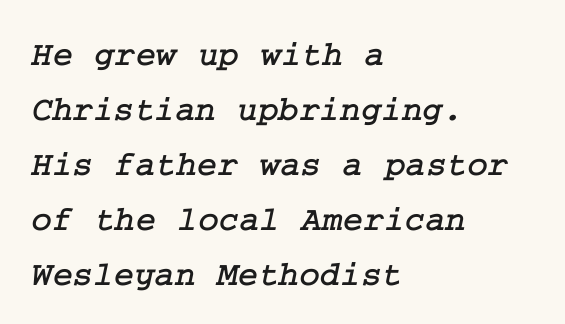
Q: Is the typeface a serif or a sans-serif typeface? A: Serif.
Q: Is the text underlined? A: No.
Q: How is the paragraph aligned? A: Left-aligned.
Q: Is the spacing between letters normal or unusually wide? A: Normal.
Q: Is the spacing between lines tight, normal or loose? A: Normal.
Q: Width (condensed, normal, or wide)? A: Normal.
Q: Stroke contrast? A: Low.
Q: x-height? A: Medium.
